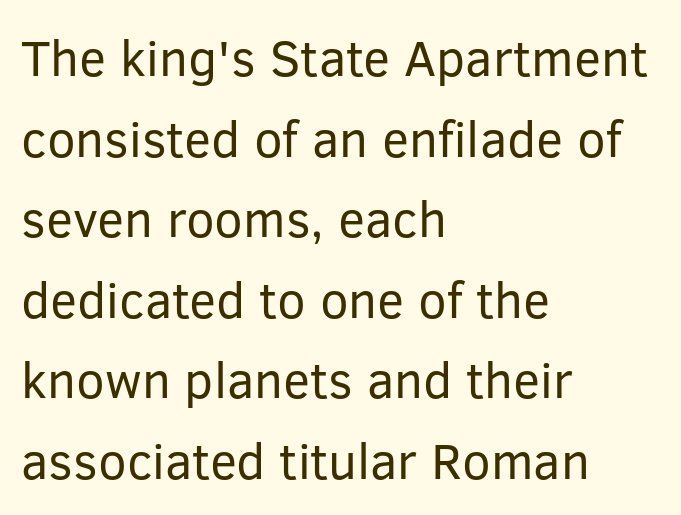
The image shows 51 px regular-weight sans-serif type, upright; set left-aligned, normal line spacing (1.58x), normal letter spacing, not underlined; low stroke contrast and a medium x-height.
